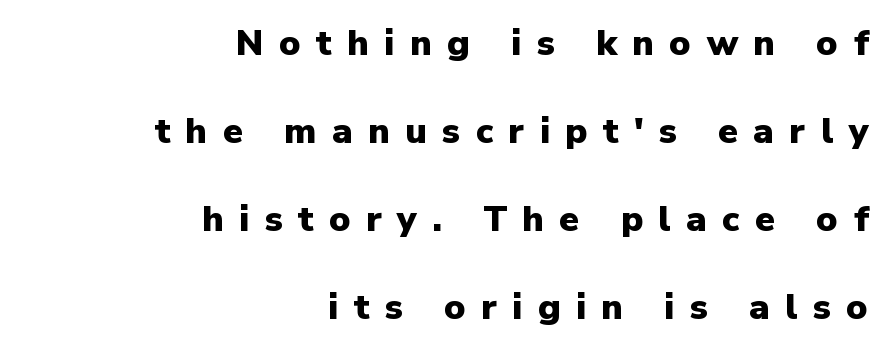
Between one letter and the next there's a generous, obvious gap. The text was rendered using a sans face with plain stroke endings. Notice how the stems are strictly vertical — no italics here. Pretty heavy lettering here — definitely bold.
